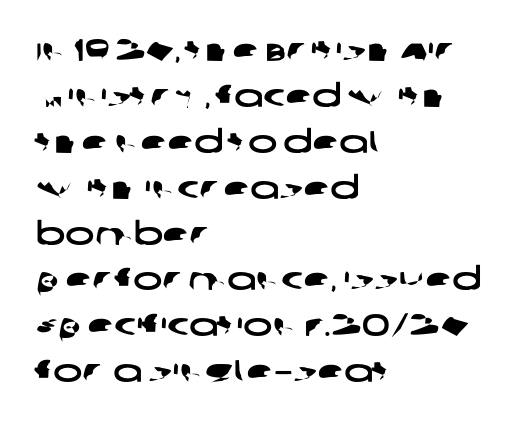
The image shows 31 px wide sans-serif type; set left-aligned, normal line spacing (1.48x), normal letter spacing, not underlined; low stroke contrast and a large x-height.
